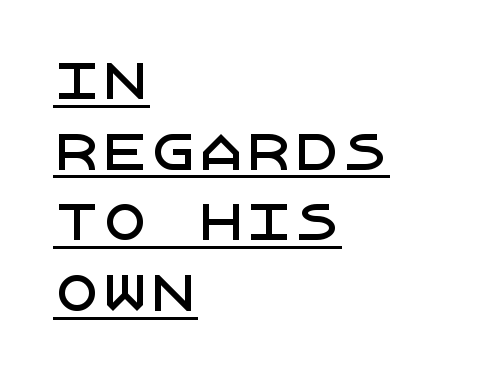
Q: Is the text italic (slanted)? A: No, it is upright.
Q: Is the typeface a serif or a sans-serif typeface? A: Sans-serif.
Q: Is the text underlined? A: Yes.
Q: How is the paragraph aligned? A: Left-aligned.
Q: Is the spacing between letters normal or unusually wide? A: Normal.
Q: Is the spacing between lines tight, normal or loose? A: Normal.
Q: Width (condensed, normal, or wide)? A: Normal.
Q: Stroke contrast? A: Low.
Q: x-height? A: Large.
